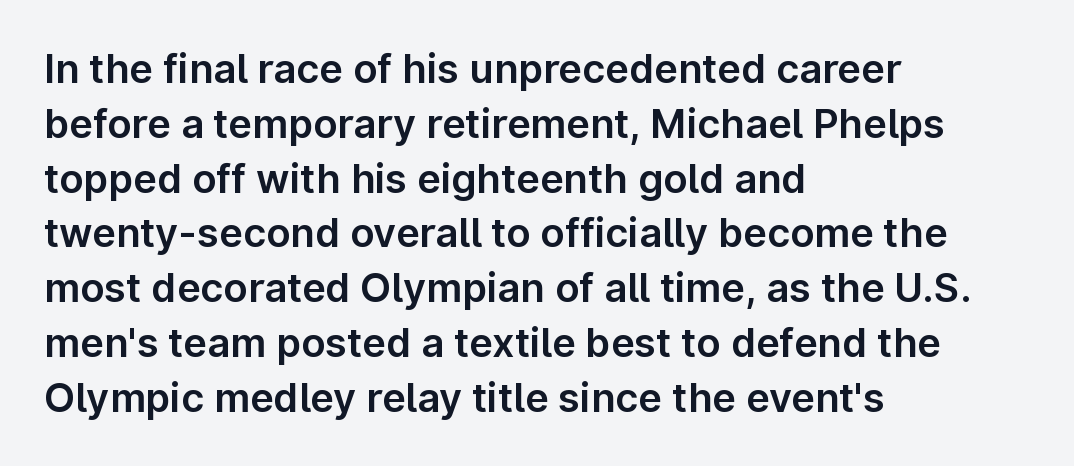
Q: Is the text italic (slanted)? A: No, it is upright.
Q: Is the typeface a serif or a sans-serif typeface? A: Sans-serif.
Q: Is the text underlined? A: No.
Q: How is the paragraph aligned? A: Left-aligned.
Q: Is the spacing between letters normal or unusually wide? A: Normal.
Q: Is the spacing between lines tight, normal or loose? A: Normal.
Q: Width (condensed, normal, or wide)? A: Normal.
Q: Stroke contrast? A: Low.
Q: x-height? A: Medium.
Q: Monospaced? A: No.
